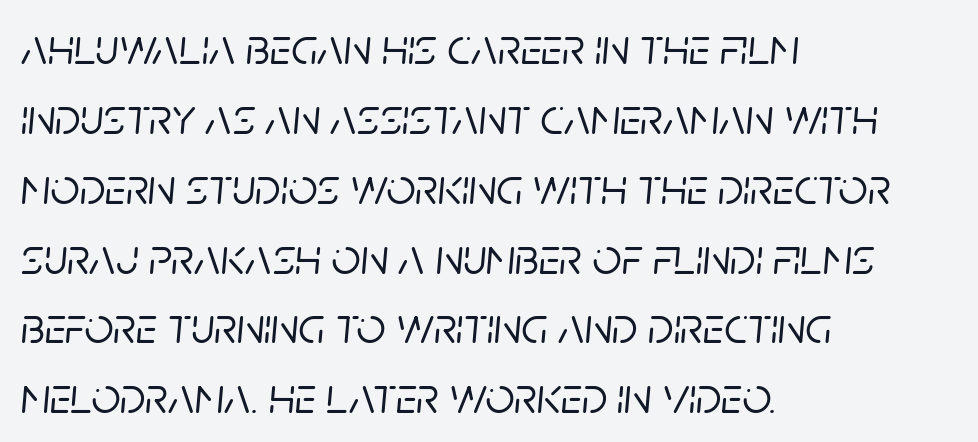
Q: Is the text italic (slanted)? A: Yes, it leans right by about 5 degrees.
Q: Is the text underlined? A: No.
Q: How is the paragraph aligned? A: Left-aligned.
Q: Is the spacing between letters normal or unusually wide? A: Normal.
Q: Is the spacing between lines tight, normal or loose? A: Normal.
Q: Width (condensed, normal, or wide)? A: Normal.
Q: Stroke contrast? A: Low.
Q: x-height? A: Large.
Q: Monospaced? A: No.
